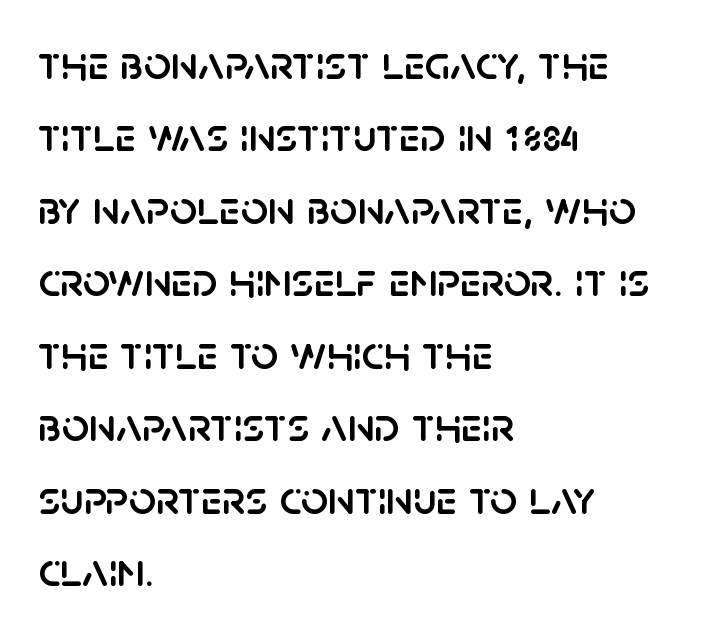
The letters carry no serifs — their stems end cleanly without finishing strokes. Check the space under the baseline: it is left empty. You can tell it's not italic because the verticals are truly vertical. A normal amount of white space separates one row of letters from the next. Think of a printed novel: that variable character pitch is what you see here.
